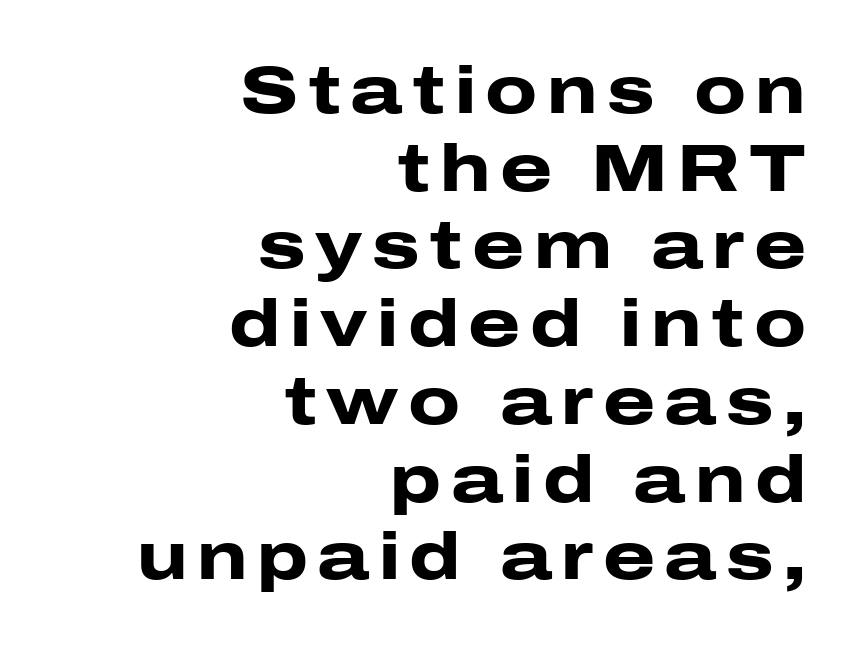
Varying glyph widths throughout — classic text-font behaviour. All the whitespace from short lines collects on the left. Set as a true bold cut, around the 700 mark. A typesetter would mark this as roman, not italic. What kind of face is this? One without serifs — a sans. Bare-footed words on every line.
